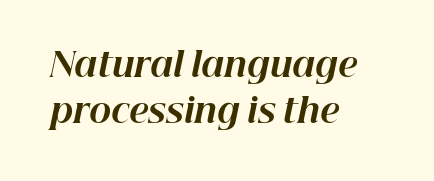
Q: Is the text bold? A: Yes.
Q: Is the text italic (slanted)? A: Yes, it leans right by about 12 degrees.
Q: Is the text underlined? A: No.
Q: How is the paragraph aligned? A: Left-aligned.
Q: Is the spacing between letters normal or unusually wide? A: Normal.
Q: Is the spacing between lines tight, normal or loose? A: Normal.
Q: Width (condensed, normal, or wide)? A: Normal.
Q: Stroke contrast? A: High.
Q: x-height? A: Medium.
Q: Monospaced? A: No.
